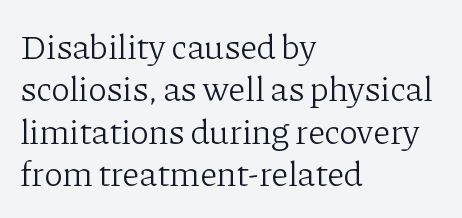
The letters stand straight up with perfectly vertical stems. The typeface chosen for these lines features serifs. The paragraph has a hard left edge and a soft right edge. These lines keep a tight, regular rhythm from letter to letter. The rendering uses natural spacing where letterforms have individual widths. Rule under the text: the space is simply empty.
